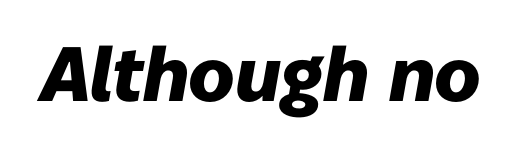
The image shows 77 px heavy type, italic (leaning right); set normal letter spacing, not underlined; low stroke contrast and a medium x-height.
